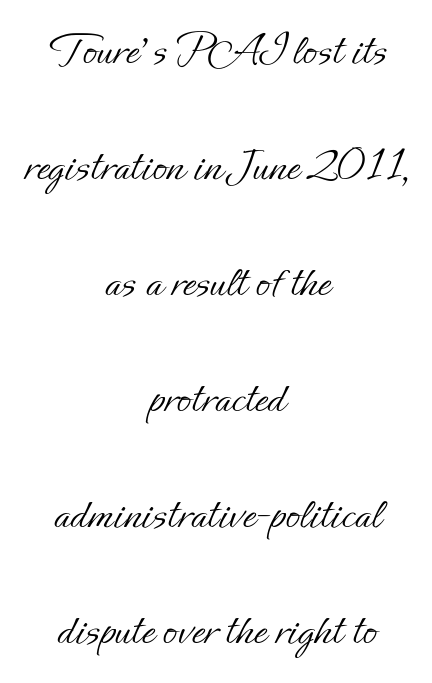
The image shows 47 px light type; set centered, loose line spacing (2.47x), normal letter spacing, not underlined; low stroke contrast and a small x-height.
